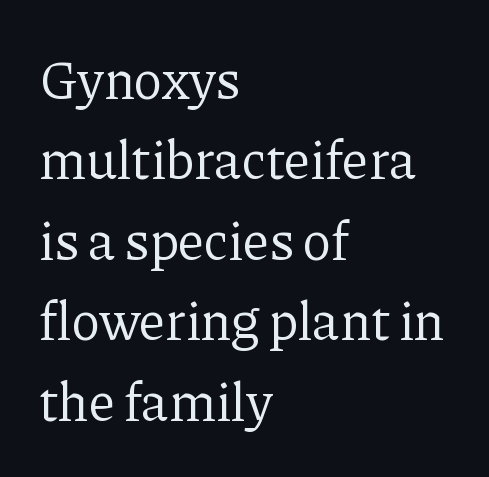
The image shows 54 px regular-weight serif type, upright; set left-aligned, normal line spacing (1.49x), normal letter spacing, not underlined; low stroke contrast and a medium x-height.
